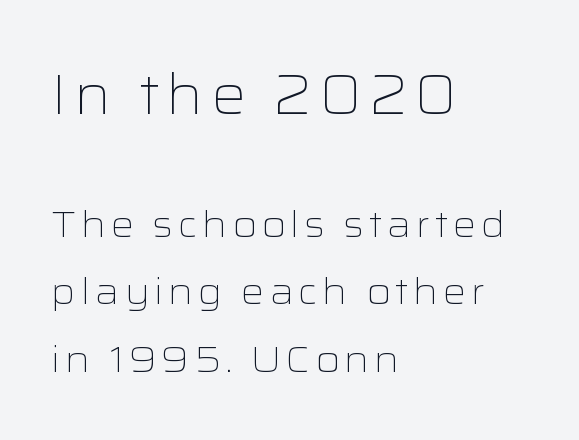
Q: Is the text bold? A: No.
Q: Is the text italic (slanted)? A: No, it is upright.
Q: Is the typeface a serif or a sans-serif typeface? A: Sans-serif.
Q: Is the text underlined? A: No.
Q: How is the paragraph aligned? A: Left-aligned.
Q: Which block of text is set in a larger size, the first (top) or the second (bottom)? A: The first (top) one.
Q: Width (condensed, normal, or wide)? A: Wide.
Q: Stroke contrast? A: Low.
Q: x-height? A: Medium.
Q: Monospaced? A: No.
